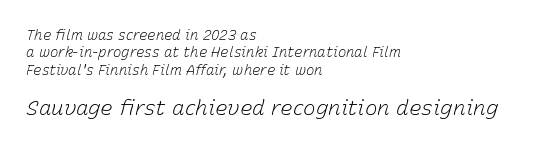
Is there much room between lines? A standard amount, neither cramped nor airy. Nobody touched the tracking dial on this one. The text block is weighted toward the left margin, trailing off unevenly rightward. Which of the two is more prominent by size? The second, at the bottom. The words here are not underlined. Notice how the stems are inclined rather than vertical — that's the hallmark of italics.
